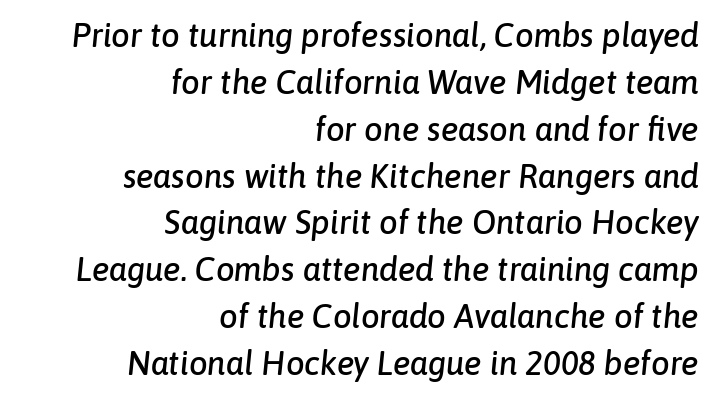
The image shows 33 px text type, italic (leaning right); set right-aligned, normal line spacing (1.42x), normal letter spacing, not underlined; low stroke contrast and a medium x-height.
